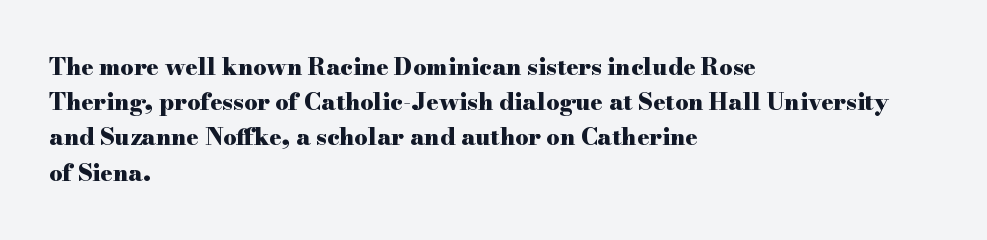
{"italic": "no", "bold": "yes", "underline": "no", "align": "left", "line_spacing": "normal", "line_spacing_ratio": 1.53, "letter_spacing": "normal", "letter_spacing_em": 0.0, "glyph_px": 23}
